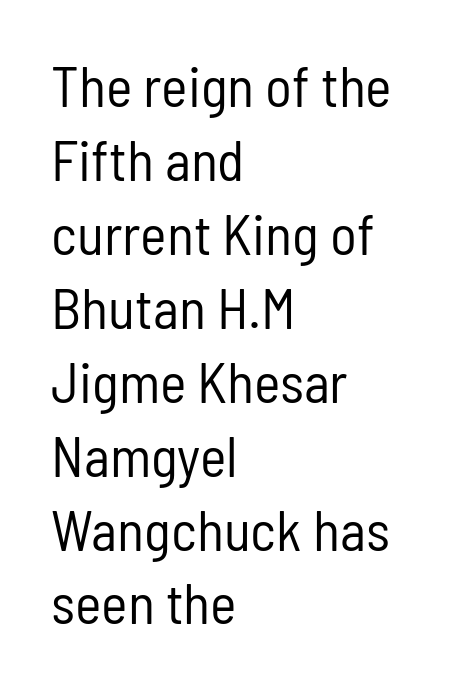
The image shows 56 px regular-weight, condensed sans-serif type, upright; set left-aligned, normal line spacing (1.32x), normal letter spacing, not underlined; low stroke contrast and a medium x-height.
